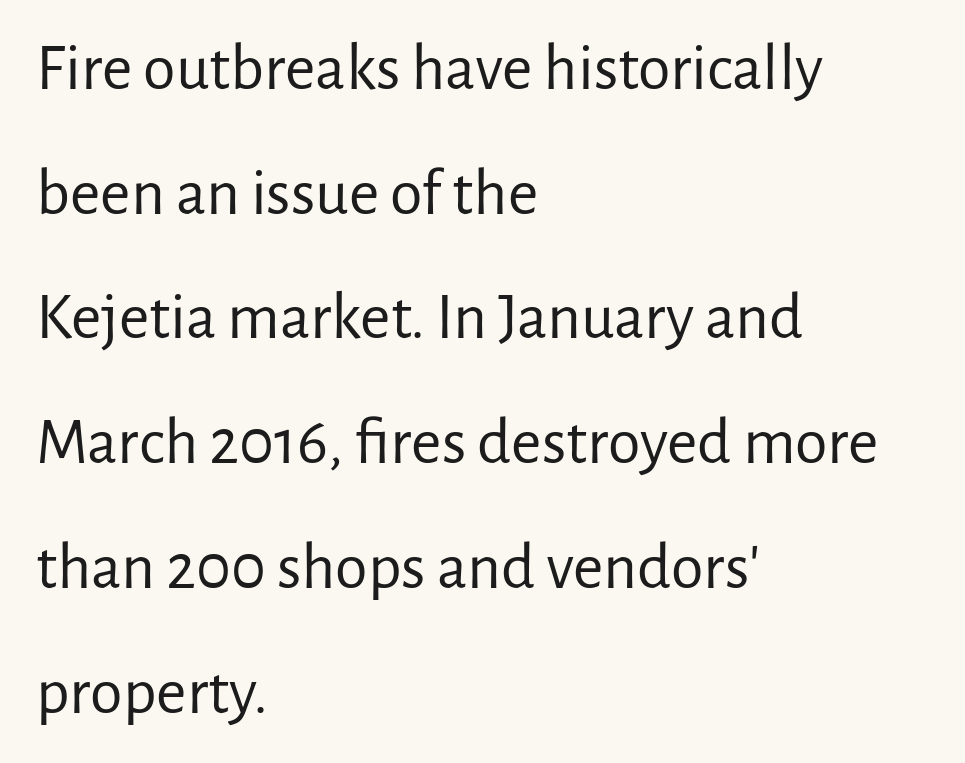
The image shows 66 px regular-weight sans-serif type, upright; set left-aligned, line spacing 1.89x, normal letter spacing, not underlined; low stroke contrast and a medium x-height.
